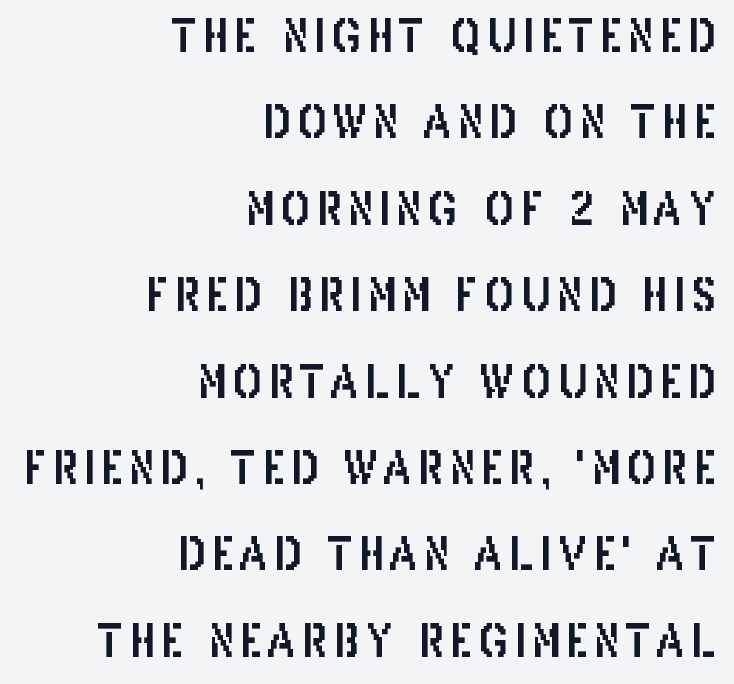
The image shows 45 px condensed sans-serif type, upright; set right-aligned, loose line spacing (1.92x), not underlined; low stroke contrast and a large x-height.
